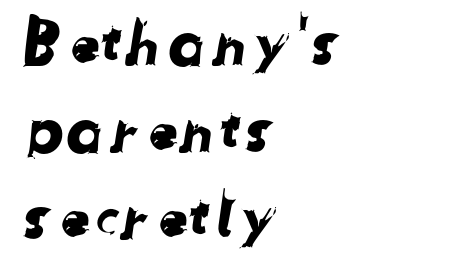
The image shows 62 px sans-serif type; set left-aligned, normal line spacing (1.4x), normal letter spacing, not underlined; low stroke contrast and a medium x-height.
